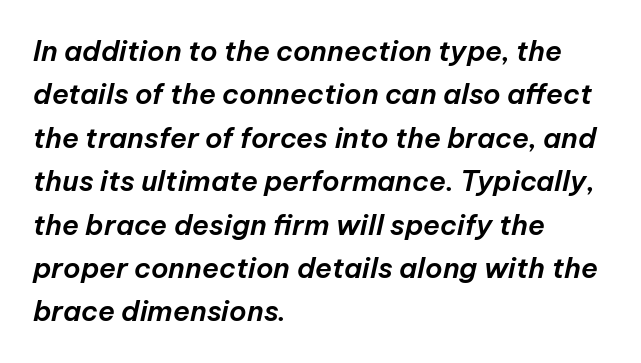
{"italic": "yes", "lean": "right", "slant_degrees": 12, "width": "normal", "stroke_contrast": "low", "x_height": "medium", "monospaced": "no", "underline": "no", "align": "left", "line_spacing": "normal", "line_spacing_ratio": 1.55, "letter_spacing": "normal", "letter_spacing_em": 0.0, "glyph_px": 28}
